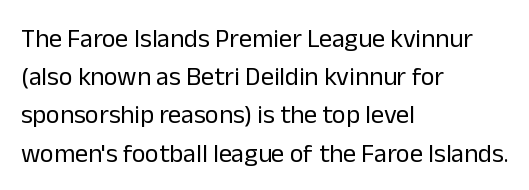
The image shows 26 px text type, upright; set left-aligned, normal line spacing (1.47x), normal letter spacing, not underlined.
